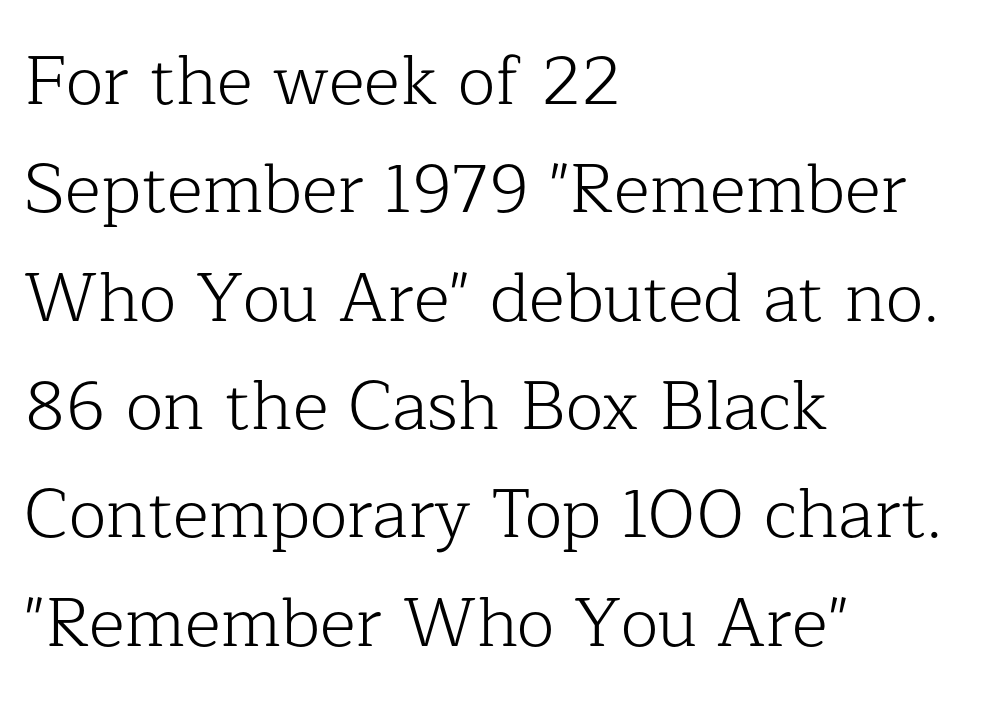
{"serif": "yes", "italic": "no", "bold": "no", "weight": "light", "width": "normal", "stroke_contrast": "low", "x_height": "medium", "monospaced": "no", "underline": "no", "align": "left", "line_spacing": "normal", "line_spacing_ratio": 1.57, "letter_spacing": "normal", "letter_spacing_em": 0.0, "glyph_px": 69}
